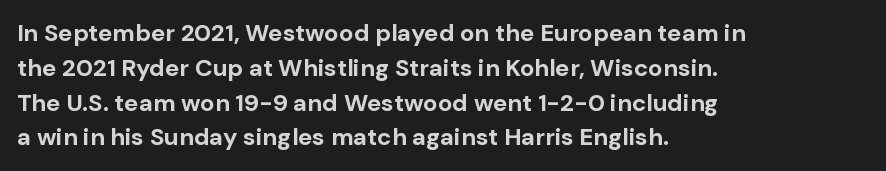
Q: Is the text bold? A: Yes.
Q: Is the text italic (slanted)? A: No, it is upright.
Q: Is the text underlined? A: No.
Q: How is the paragraph aligned? A: Left-aligned.
Q: Is the spacing between letters normal or unusually wide? A: Normal.
Q: Is the spacing between lines tight, normal or loose? A: Normal.
